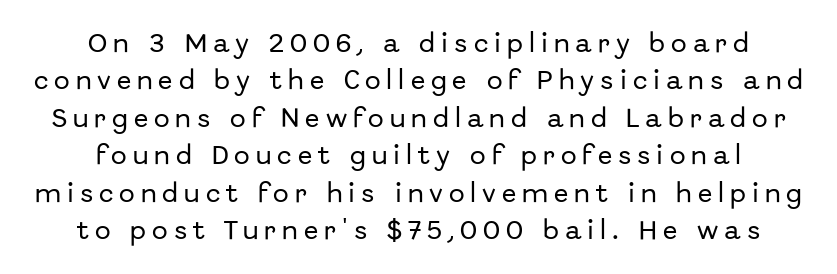
Plain, unruled lines of type. No italicization has been applied; the sample stays upright. Glyph-to-glyph distance is far greater than everyday printed text.
